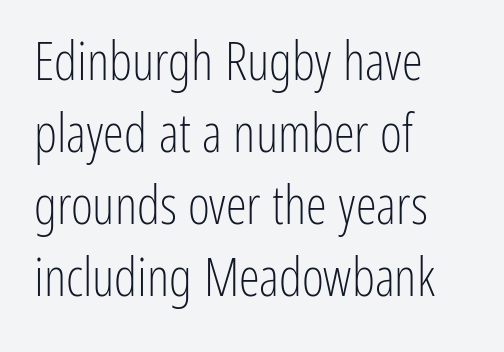
The image shows 53 px light, condensed sans-serif type, upright; set left-aligned, normal line spacing (1.36x), normal letter spacing, not underlined; low stroke contrast and a medium x-height.
